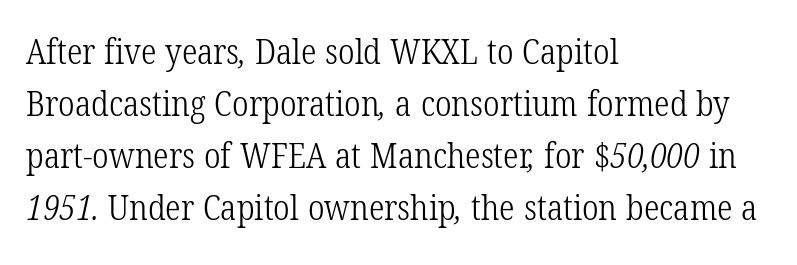
Q: Is the text bold? A: No.
Q: Is the typeface a serif or a sans-serif typeface? A: Serif.
Q: Is the text underlined? A: No.
Q: How is the paragraph aligned? A: Left-aligned.
Q: Is the spacing between letters normal or unusually wide? A: Normal.
Q: Is the spacing between lines tight, normal or loose? A: Normal.
Q: Width (condensed, normal, or wide)? A: Condensed.
Q: Stroke contrast? A: Low.
Q: x-height? A: Medium.
Q: Monospaced? A: No.
